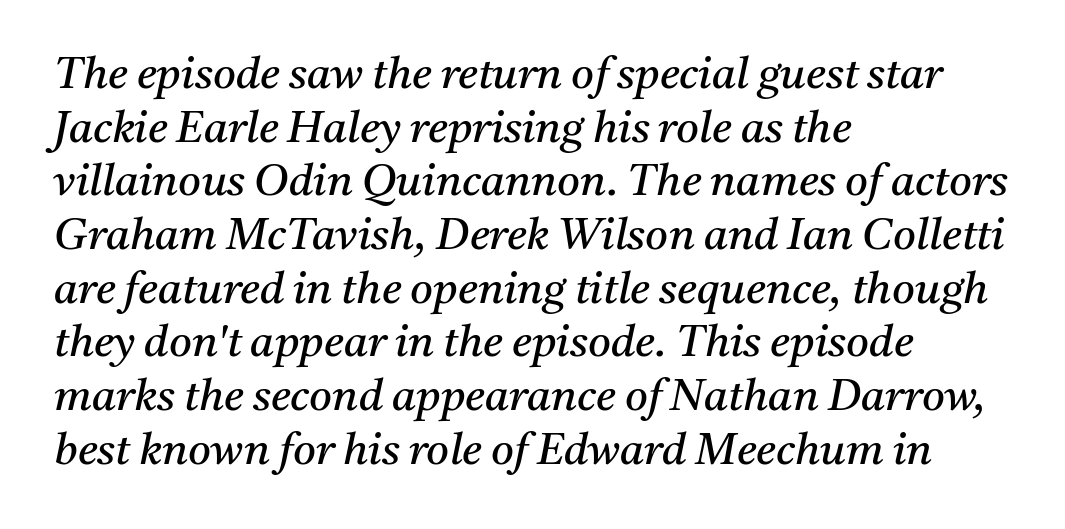
The letters advance in unequal steps, a hallmark of proportional type. The typesetter chose a ragged-right arrangement here. Notice how the stems are inclined rather than vertical — that's the hallmark of italics. No chunkiness to these letters — they're not bold.
